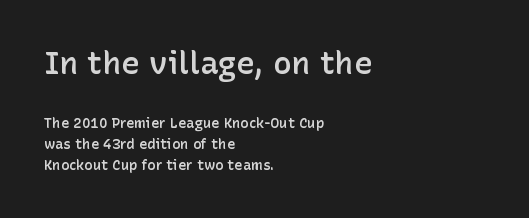
The image shows 31 px semibold sans-serif type, upright; set left-aligned, normal line spacing (1.47x), normal letter spacing, not underlined; the first (top) block is 2.21x larger; low stroke contrast and a medium x-height.
